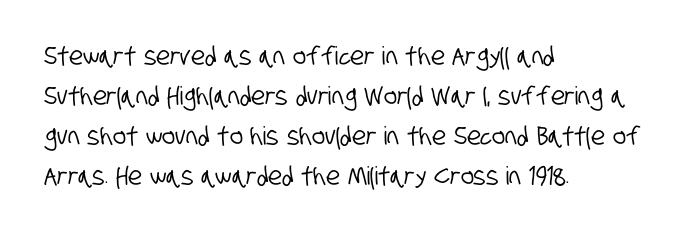
{"underline": "no", "align": "left", "line_spacing": "normal", "line_spacing_ratio": 1.6, "letter_spacing": "normal", "letter_spacing_em": 0.0, "glyph_px": 25}
